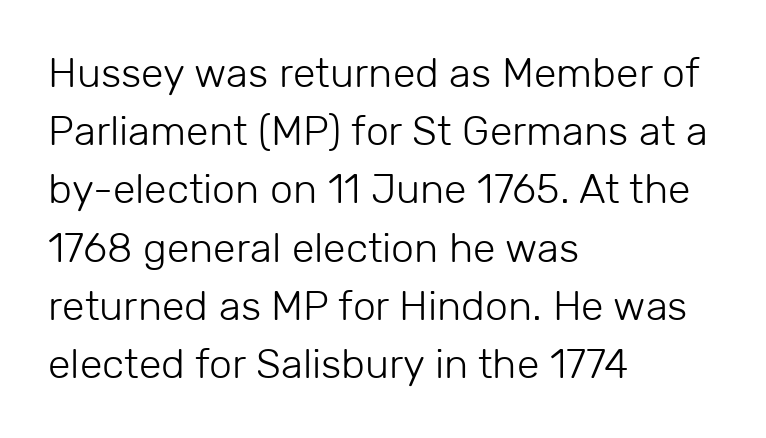
Q: Is the text bold? A: No.
Q: Is the text italic (slanted)? A: No, it is upright.
Q: Is the typeface a serif or a sans-serif typeface? A: Sans-serif.
Q: Is the text underlined? A: No.
Q: How is the paragraph aligned? A: Left-aligned.
Q: Is the spacing between letters normal or unusually wide? A: Normal.
Q: Is the spacing between lines tight, normal or loose? A: Normal.
Q: Width (condensed, normal, or wide)? A: Normal.
Q: Stroke contrast? A: Low.
Q: x-height? A: Medium.
Q: Monospaced? A: No.
